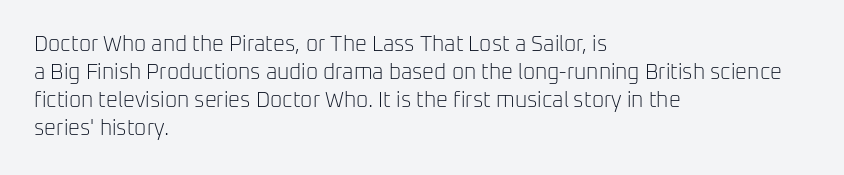
{"italic": "no", "bold": "no", "underline": "no", "align": "left", "line_spacing": "normal", "line_spacing_ratio": 1.34, "letter_spacing": "normal", "letter_spacing_em": 0.0, "glyph_px": 21}
